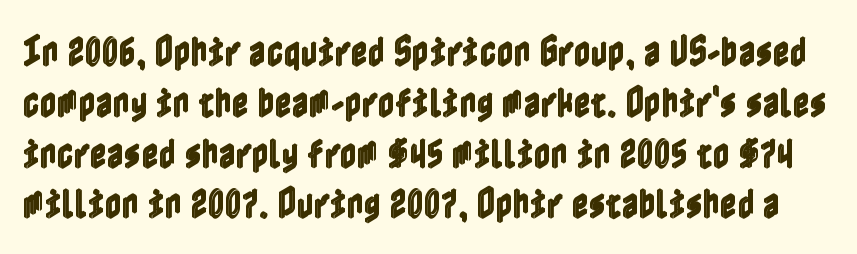
The image shows 33 px condensed type, upright; set normal line spacing (1.54x), normal letter spacing, not underlined; a medium x-height.
